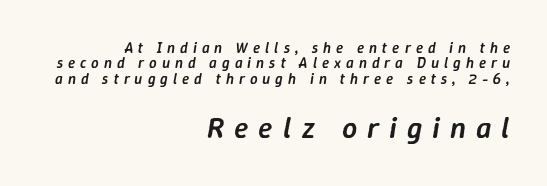
The image shows 30 px semibold type, italic (leaning right); set right-aligned, tight line spacing (1.03x), unusually wide letter spacing (+0.33 em), not underlined; the second (bottom) block is 2.0x larger; low stroke contrast and a medium x-height.
